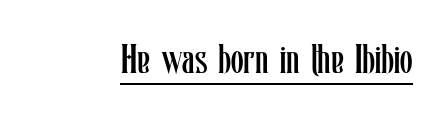
Posture: straight, roman, zero tilt. This rendering features underlined lettering. Here the designer chose a conventional face with non-uniform glyph widths. The strokes are not fattened; the text isn't bold. Characters follow at the spacing the type designer built in.
